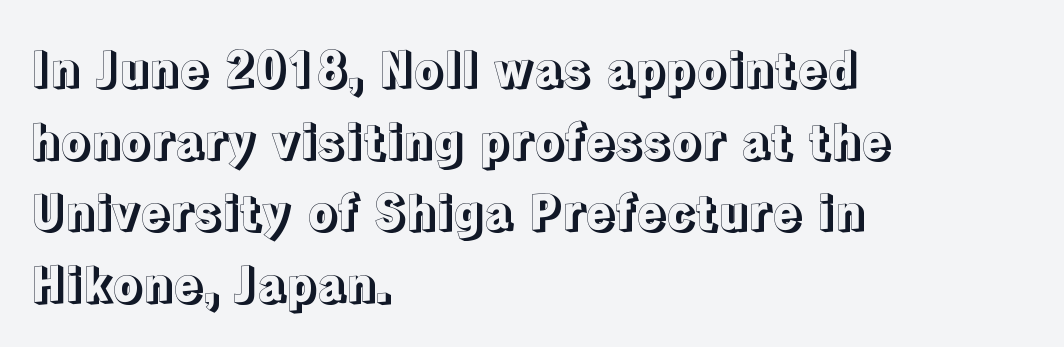
The image shows 48 px text type, upright; set left-aligned, normal line spacing (1.49x), normal letter spacing, not underlined; a medium x-height.
